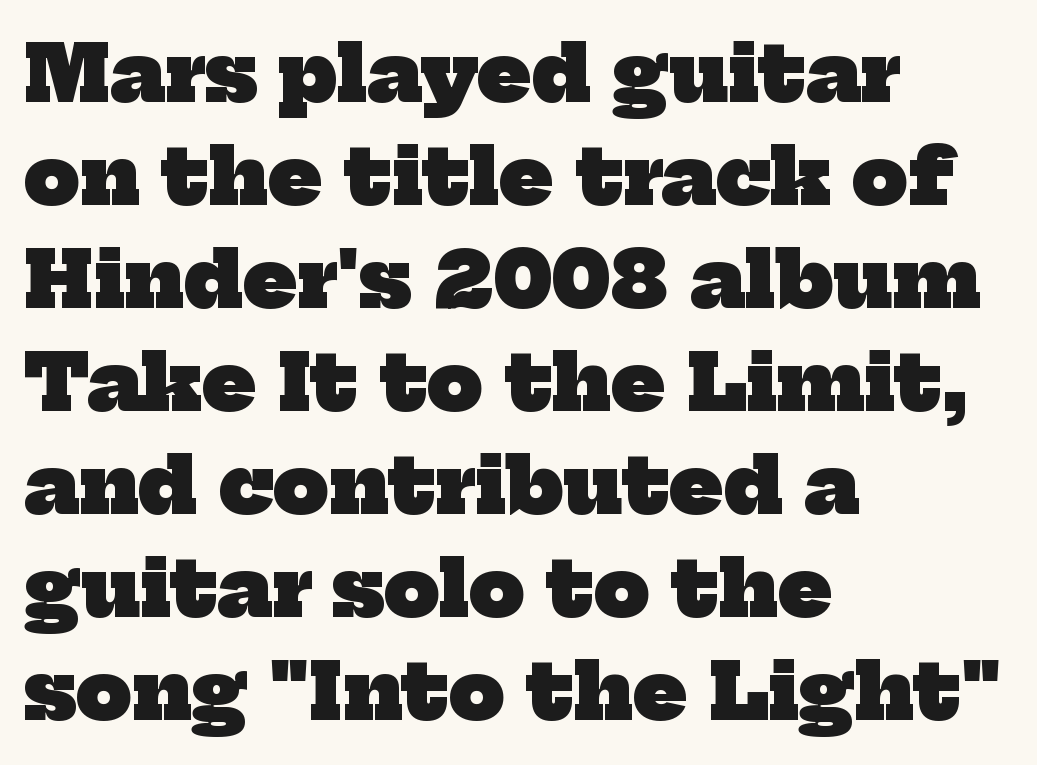
The image shows 78 px heavy serif type; set left-aligned, normal line spacing (1.32x), normal letter spacing, not underlined; low stroke contrast and a medium x-height.
